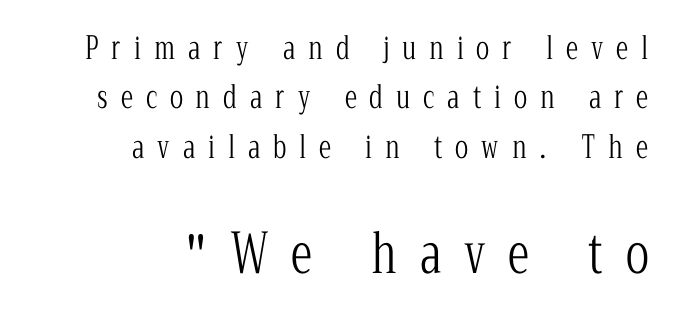
The image shows 54 px light, condensed serif type, upright; set right-aligned, normal line spacing (1.59x), unusually wide letter spacing (+0.42 em), not underlined; the second (bottom) block is 1.74x larger; low stroke contrast and a medium x-height.
